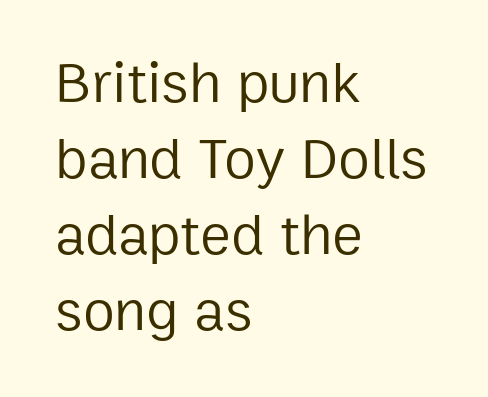
The face looks like a standard text weight, possibly lighter. How would I describe the line gaps? Plain and ordinary. Note: no serifs on the glyphs. The letters advance in unequal steps, a hallmark of proportional type.
